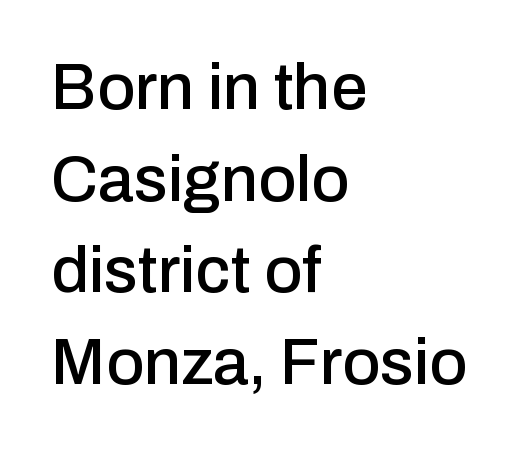
{"serif": "no", "italic": "no", "width": "normal", "stroke_contrast": "low", "x_height": "medium", "monospaced": "no", "underline": "no", "align": "left", "line_spacing": "normal", "line_spacing_ratio": 1.41, "letter_spacing": "normal", "letter_spacing_em": 0.0, "glyph_px": 65}
